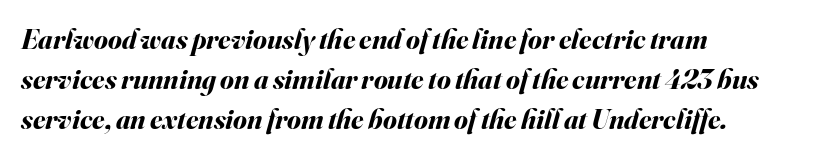
I'd describe the lettering as bold — thick and assertive. Does the copy run flush right? No — it runs flush left. In terms of posture, this sample is oblique. These lines are rendered in a variable-pitch font.
